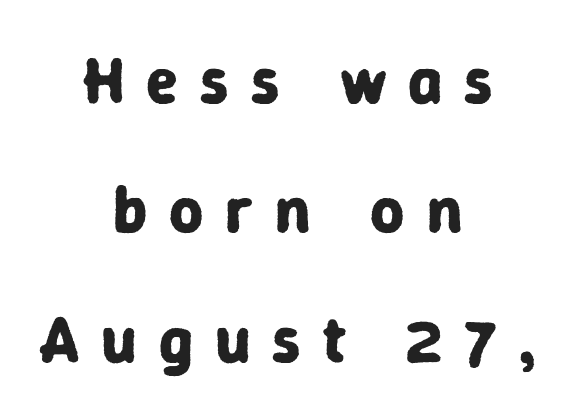
{"serif": "no", "italic": "no", "bold": "yes", "weight": "bold", "width": "normal", "stroke_contrast": "low", "x_height": "medium", "monospaced": "no", "underline": "no", "align": "center", "line_spacing": "loose", "line_spacing_ratio": 1.96, "letter_spacing": "wide", "letter_spacing_em": 0.33, "glyph_px": 66}
